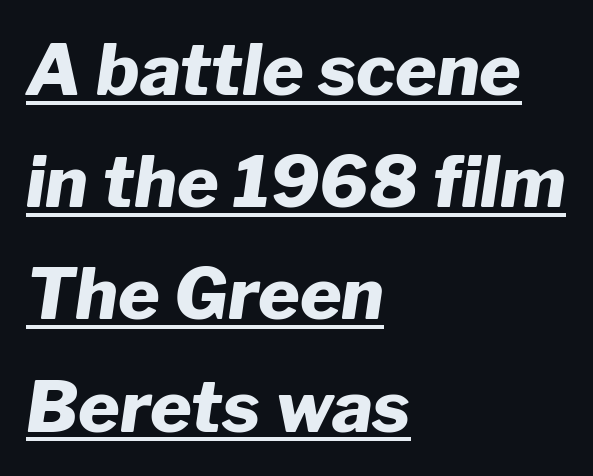
The image shows 71 px heavy type, italic (leaning right); set left-aligned, normal line spacing (1.58x), normal letter spacing, underlined; low stroke contrast and a medium x-height.
